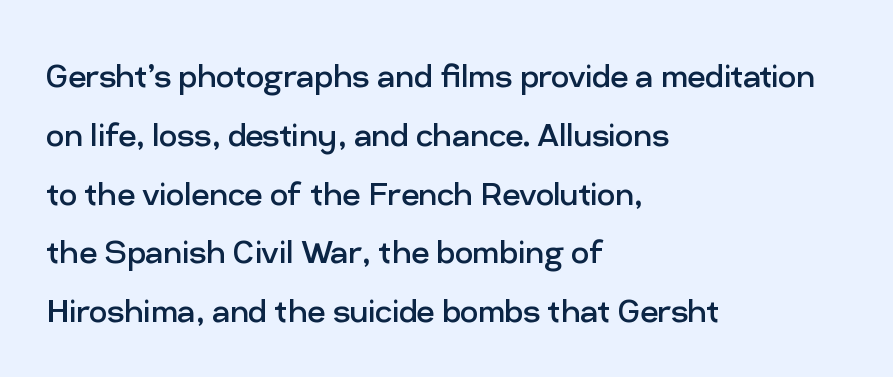
Q: Is the text bold? A: No.
Q: Is the text italic (slanted)? A: No, it is upright.
Q: Is the typeface a serif or a sans-serif typeface? A: Sans-serif.
Q: Is the text underlined? A: No.
Q: How is the paragraph aligned? A: Left-aligned.
Q: Is the spacing between letters normal or unusually wide? A: Normal.
Q: Is the spacing between lines tight, normal or loose? A: Normal.
Q: Width (condensed, normal, or wide)? A: Normal.
Q: Stroke contrast? A: Low.
Q: x-height? A: Medium.
Q: Monospaced? A: No.
